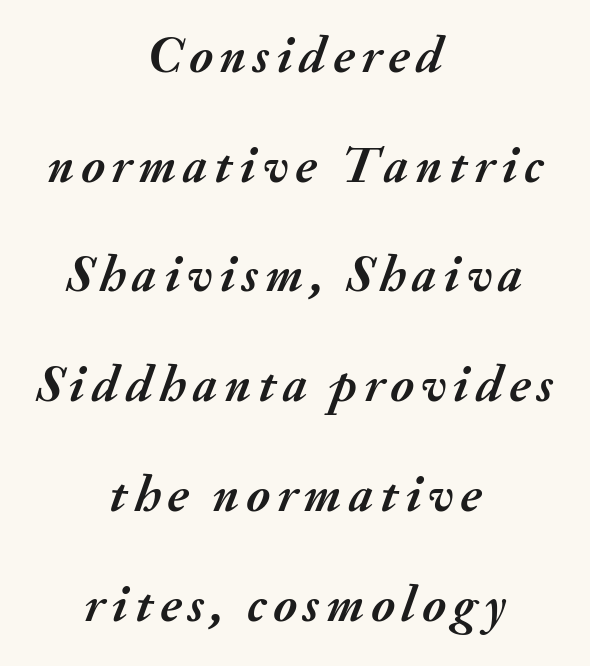
Stroke thickness is high; the sample reads as a true bold. The face used here has a pronounced slope to its letters. One-word summary of the alignment: center. You could fit nearly another row in the gap between these rows.
